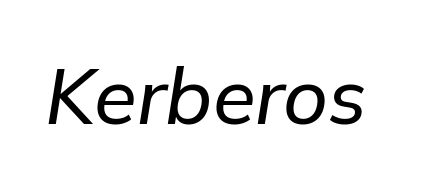
The image shows 78 px text type, italic (leaning right); set normal letter spacing, not underlined; low stroke contrast and a medium x-height.
